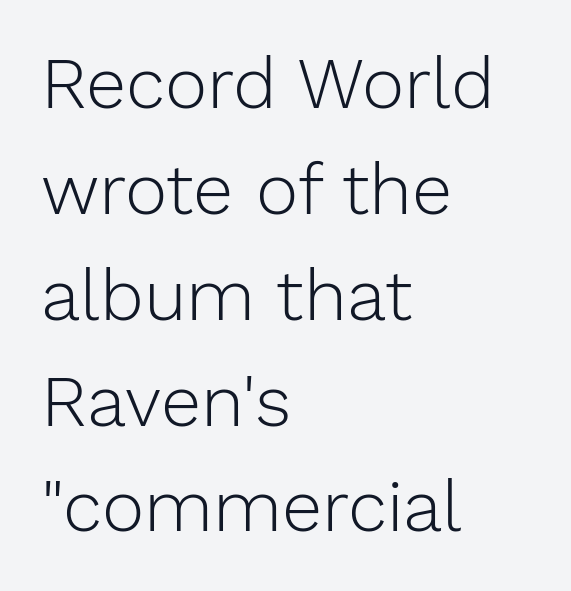
Q: Is the text bold? A: No.
Q: Is the text italic (slanted)? A: No, it is upright.
Q: Is the typeface a serif or a sans-serif typeface? A: Sans-serif.
Q: Is the text underlined? A: No.
Q: How is the paragraph aligned? A: Left-aligned.
Q: Is the spacing between letters normal or unusually wide? A: Normal.
Q: Is the spacing between lines tight, normal or loose? A: Normal.
Q: Width (condensed, normal, or wide)? A: Normal.
Q: Stroke contrast? A: Low.
Q: x-height? A: Medium.
Q: Monospaced? A: No.
